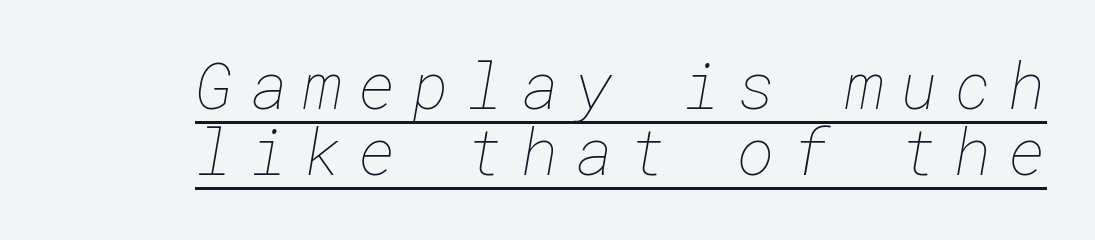
Weight: in the light-to-regular range. The letterforms stand isolated, each surrounded by extra space. Line spacing here is tight. Like a heading marked for emphasis, these lines bear an underscore.
